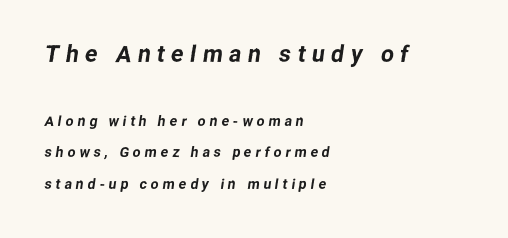
Q: Is the text underlined? A: No.
Q: How is the paragraph aligned? A: Left-aligned.
Q: Is the spacing between letters normal or unusually wide? A: Unusually wide.
Q: Is the spacing between lines tight, normal or loose? A: Loose.
Q: Which block of text is set in a larger size, the first (top) or the second (bottom)? A: The first (top) one.
